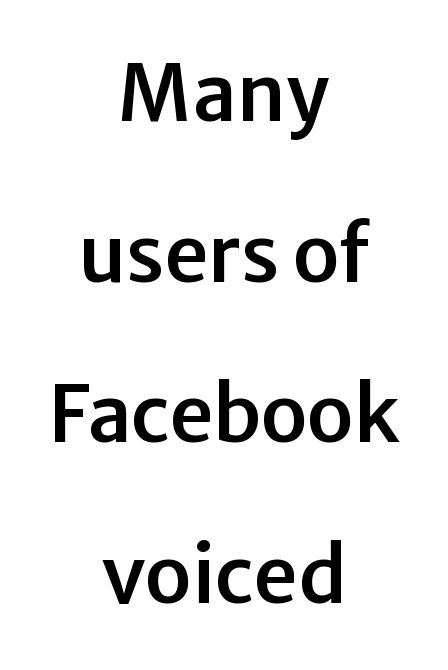
The paragraph has two soft edges and a firm central axis. The space between consecutive lines is lavish. Is the letter spacing exaggerated? No — it looks like the ordinary default. Unlike a traditional serif, this face leaves its strokes unadorned.
